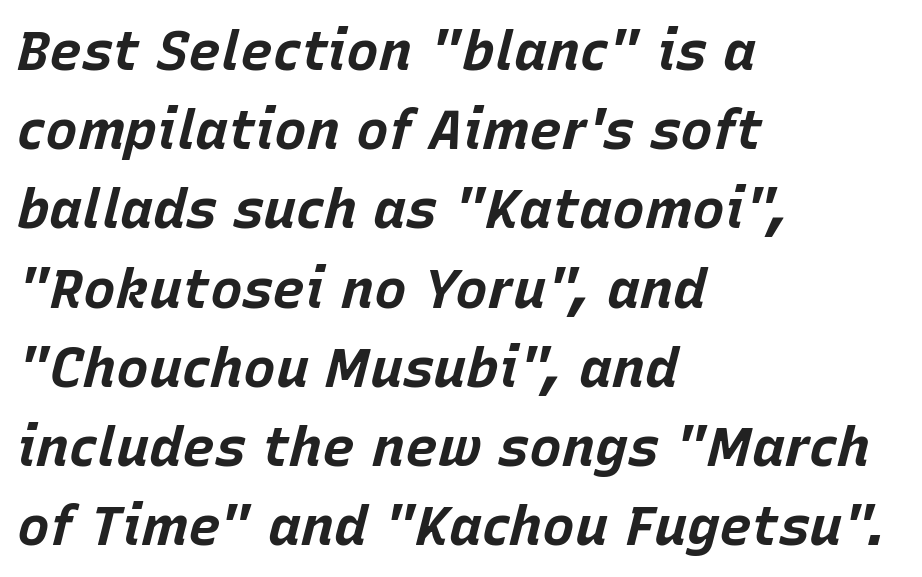
The image shows 55 px bold type, italic (leaning right); set left-aligned, normal line spacing (1.44x), normal letter spacing, not underlined; low stroke contrast and a large x-height.
